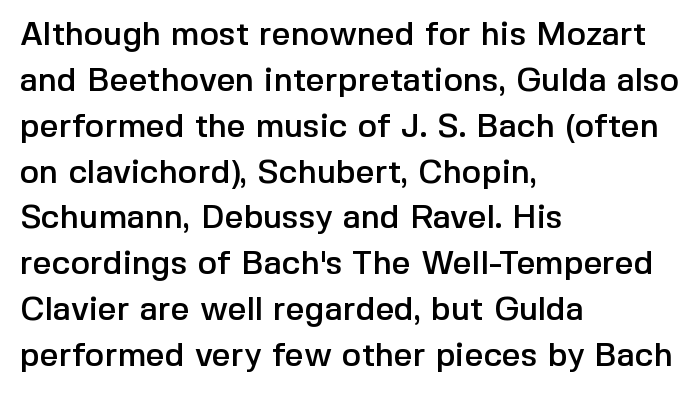
Q: Is the text italic (slanted)? A: No, it is upright.
Q: Is the typeface a serif or a sans-serif typeface? A: Sans-serif.
Q: Is the text underlined? A: No.
Q: How is the paragraph aligned? A: Left-aligned.
Q: Is the spacing between letters normal or unusually wide? A: Normal.
Q: Is the spacing between lines tight, normal or loose? A: Normal.
Q: Width (condensed, normal, or wide)? A: Normal.
Q: x-height? A: Medium.
Q: Monospaced? A: No.
